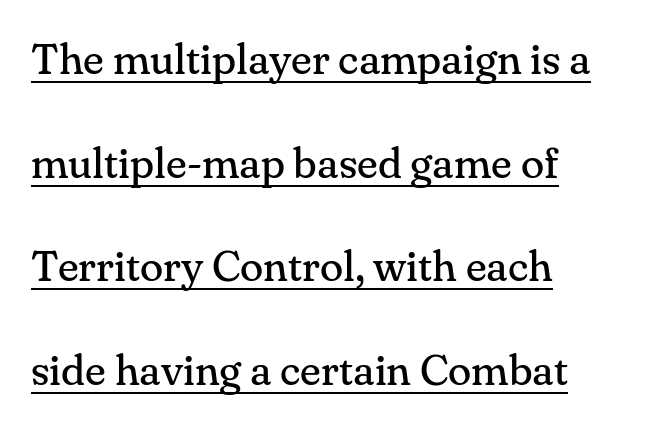
{"serif": "yes", "italic": "no", "bold": "no", "weight": "regular", "width": "normal", "stroke_contrast": "medium", "x_height": "small", "monospaced": "no", "underline": "yes", "align": "left", "line_spacing": "loose", "line_spacing_ratio": 2.41, "letter_spacing": "normal", "letter_spacing_em": 0.0, "glyph_px": 43}
